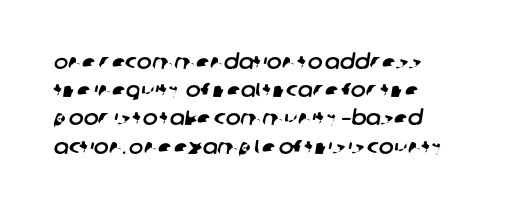
{"underline": "no", "line_spacing": "normal", "line_spacing_ratio": 1.41, "letter_spacing": "normal", "letter_spacing_em": 0.0, "glyph_px": 20}
